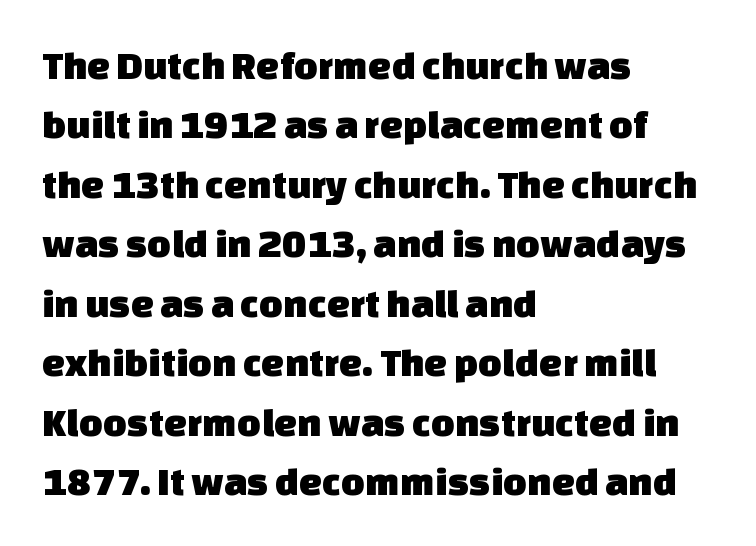
{"serif": "no", "width": "normal", "stroke_contrast": "low", "x_height": "large", "monospaced": "no", "underline": "no", "align": "left", "line_spacing": "normal", "line_spacing_ratio": 1.45, "letter_spacing": "normal", "letter_spacing_em": 0.0, "glyph_px": 41}
